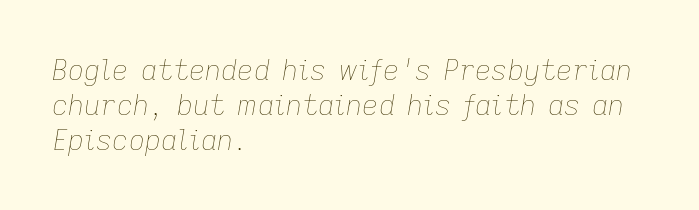
The image shows 28 px thin type, italic (leaning right); set left-aligned, normal line spacing (1.25x), normal letter spacing, not underlined; low stroke contrast and a medium x-height.
